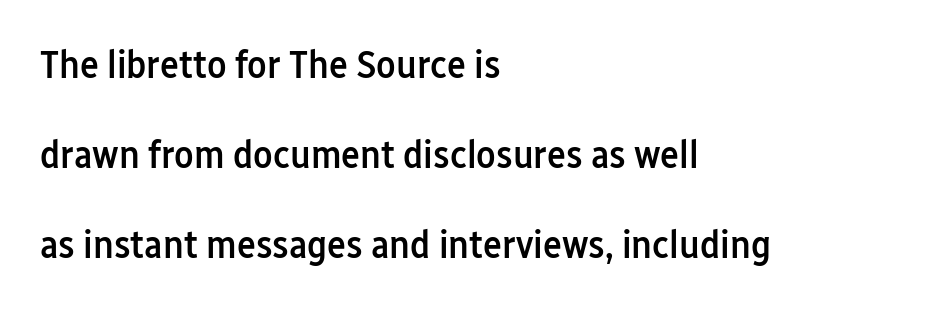
{"serif": "no", "italic": "no", "bold": "semi", "weight": "semibold", "width": "condensed", "stroke_contrast": "low", "x_height": "medium", "monospaced": "no", "underline": "no", "align": "left", "line_spacing": "loose", "line_spacing_ratio": 2.25, "letter_spacing": "normal", "letter_spacing_em": 0.0, "glyph_px": 40}
